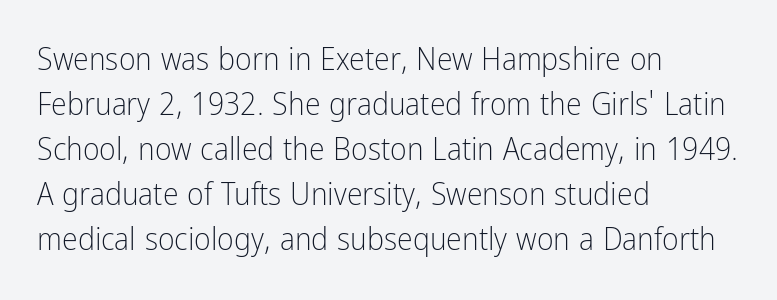
Stems here are at most as thick as an everyday book face. Note: no serifs on the glyphs. Descenders are the only things crossing below the line. Layout note: lines flush left. How would I describe the line gaps? Plain and ordinary.
